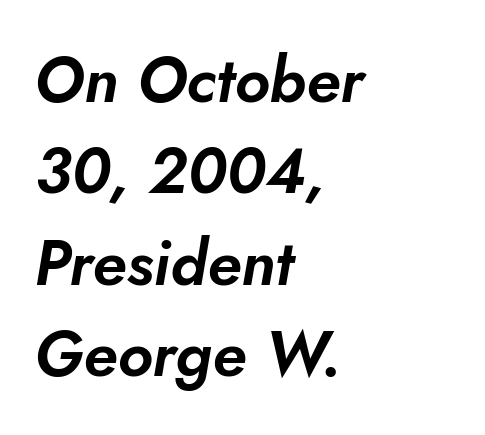
The image shows 63 px sans-serif type; set left-aligned, normal line spacing (1.45x), normal letter spacing, not underlined; low stroke contrast and a small x-height.
